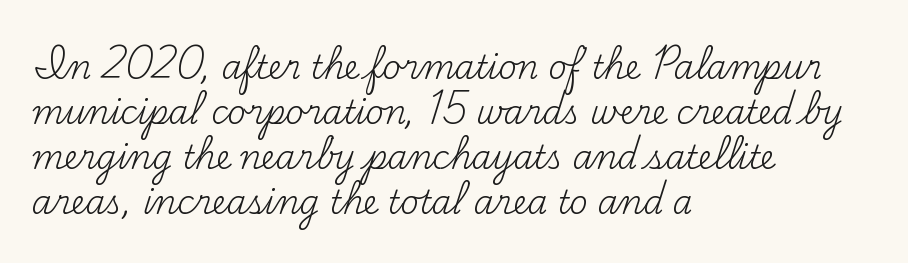
The image shows 32 px regular-weight serif type; set left-aligned, normal line spacing (1.41x), normal letter spacing, not underlined; medium stroke contrast and a small x-height.
